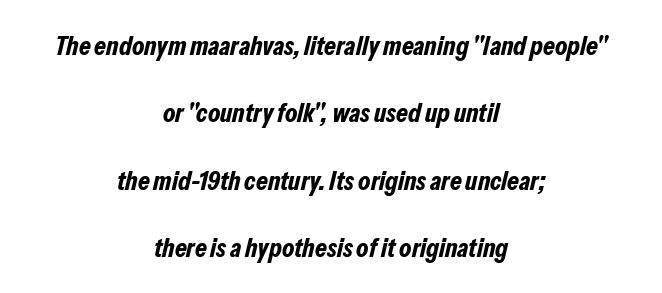
The image shows 27 px bold type, italic (leaning right); set centered, loose line spacing (2.5x), normal letter spacing, not underlined.
